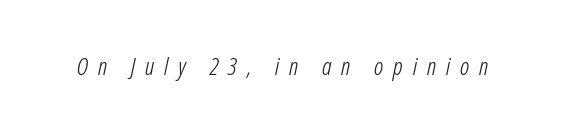
The image shows 24 px text type, italic (leaning right); set unusually wide letter spacing (+0.41 em), not underlined.
